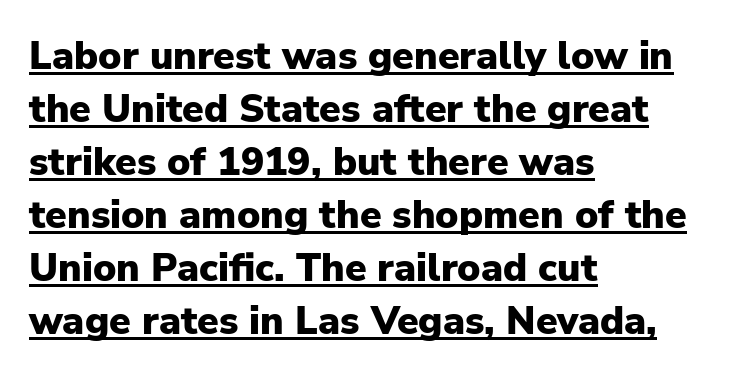
The image shows 39 px heavy sans-serif type, upright; set left-aligned, normal line spacing (1.36x), normal letter spacing, underlined; low stroke contrast and a medium x-height.
